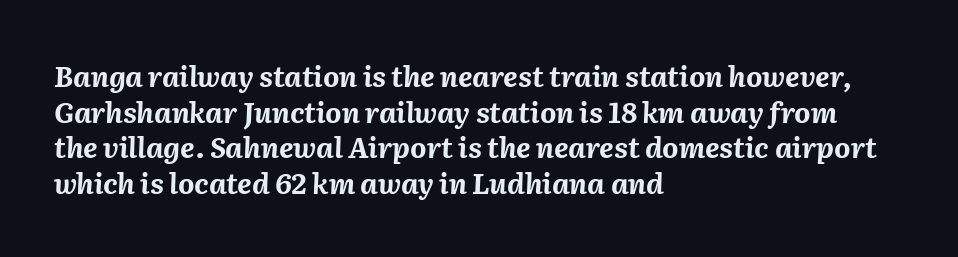
Q: Is the text bold? A: Yes.
Q: Is the text italic (slanted)? A: Yes, it leans right by about 2 degrees.
Q: Is the text underlined? A: No.
Q: How is the paragraph aligned? A: Left-aligned.
Q: Is the spacing between letters normal or unusually wide? A: Normal.
Q: Is the spacing between lines tight, normal or loose? A: Normal.
Q: Width (condensed, normal, or wide)? A: Normal.
Q: Stroke contrast? A: Medium.
Q: x-height? A: Medium.
Q: Monospaced? A: No.
